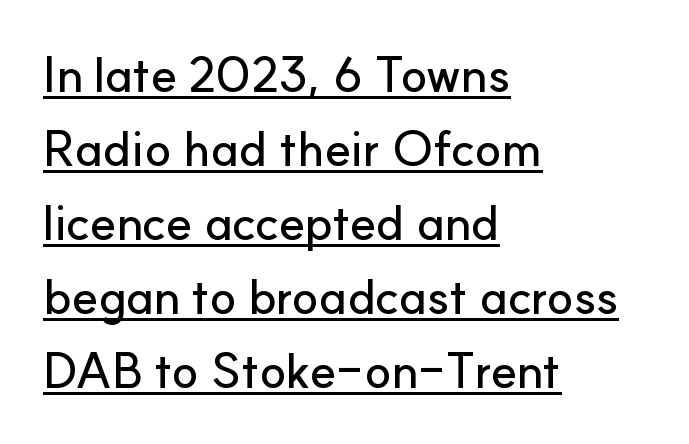
Q: Is the text italic (slanted)? A: No, it is upright.
Q: Is the typeface a serif or a sans-serif typeface? A: Sans-serif.
Q: Is the text underlined? A: Yes.
Q: How is the paragraph aligned? A: Left-aligned.
Q: Is the spacing between letters normal or unusually wide? A: Normal.
Q: Is the spacing between lines tight, normal or loose? A: Normal.
Q: Width (condensed, normal, or wide)? A: Normal.
Q: Stroke contrast? A: Low.
Q: x-height? A: Small.
Q: Monospaced? A: No.
